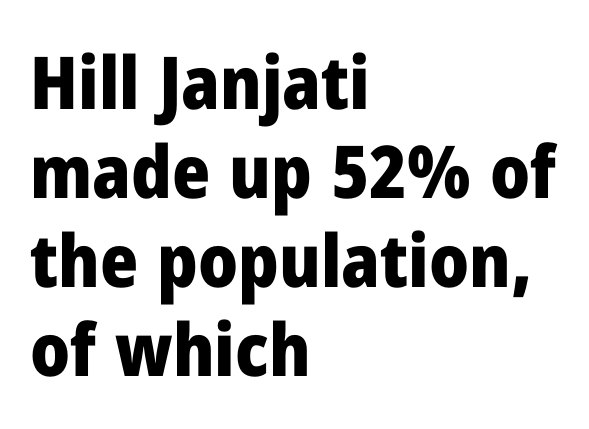
Regarding serifs, this sample does without them. A typesetter would mark this as roman, not italic. Quick note: underline off. The glyphs have the mass of a bold cut.
